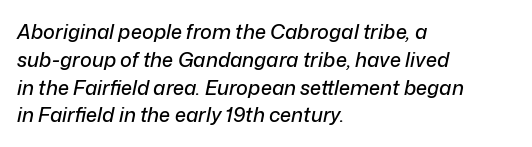
{"italic": "yes", "lean": "right", "slant_degrees": 12, "underline": "no", "align": "left", "line_spacing": "normal", "line_spacing_ratio": 1.39, "letter_spacing": "normal", "letter_spacing_em": 0.0, "glyph_px": 20}
